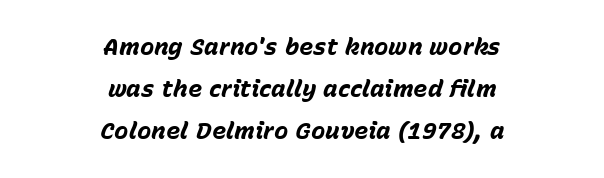
A dark, heavy texture on the line: the type is bold. Typeset on center — no edge is straight. The face used here is rendered with its standard letterfit. Letters rest on an invisible, unmarked baseline. Slanted lettering throughout.
